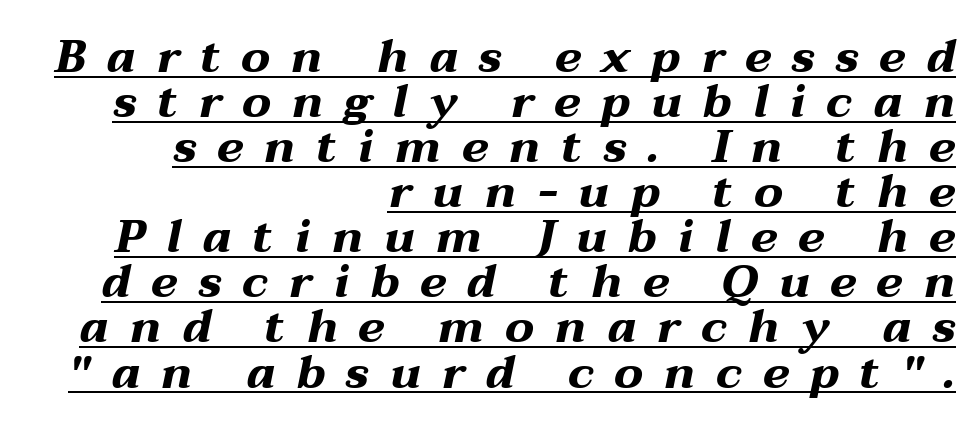
Q: Is the text bold? A: Yes.
Q: Is the text italic (slanted)? A: Yes, it leans right by about 12 degrees.
Q: Is the text underlined? A: Yes.
Q: How is the paragraph aligned? A: Right-aligned.
Q: Is the spacing between letters normal or unusually wide? A: Unusually wide.
Q: Is the spacing between lines tight, normal or loose? A: Tight.
Q: Width (condensed, normal, or wide)? A: Wide.
Q: Stroke contrast? A: Medium.
Q: x-height? A: Medium.
Q: Monospaced? A: No.
